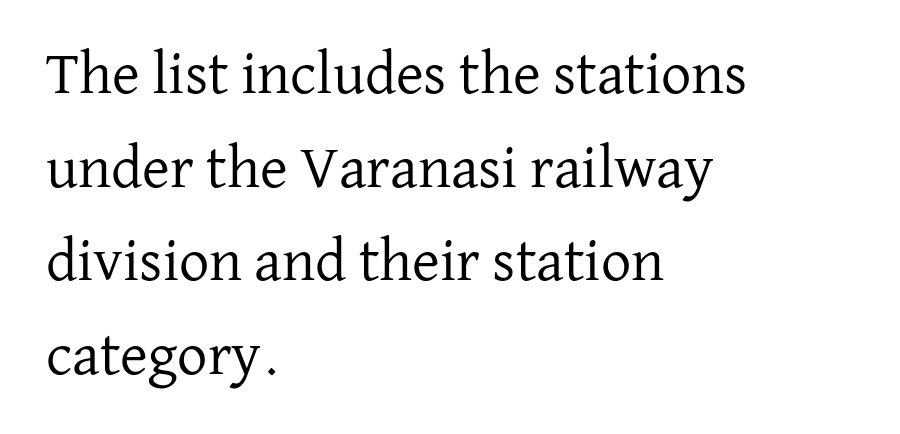
The image shows 60 px regular-weight serif type, upright; set left-aligned, normal line spacing (1.56x), normal letter spacing, not underlined; low stroke contrast and a medium x-height.
